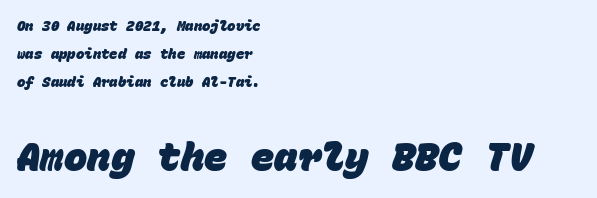
The image shows 39 px heavy sans-serif type, monospaced; set left-aligned, loose line spacing (2.01x), normal letter spacing, not underlined; the second (bottom) block is 2.79x larger; low stroke contrast and a large x-height.
